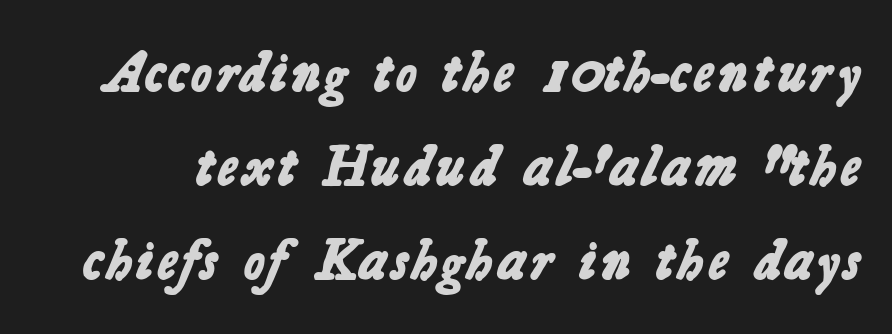
{"serif": "no", "bold": "yes", "weight": "bold", "width": "normal", "stroke_contrast": "low", "x_height": "medium", "monospaced": "no", "underline": "no", "line_spacing": "normal", "line_spacing_ratio": 1.65, "letter_spacing": "normal", "letter_spacing_em": 0.0, "glyph_px": 57}
